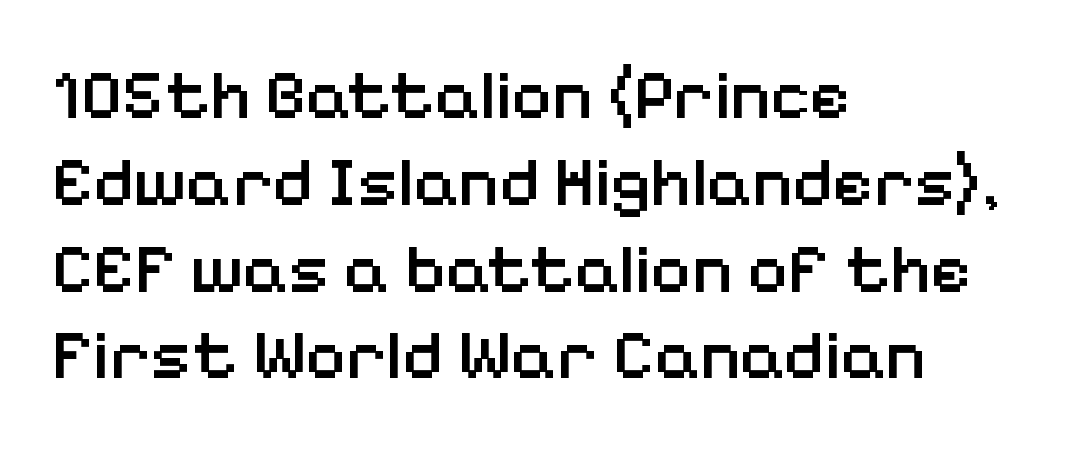
The area under the type is left untouched. In terms of letterspacing, this is plain default setting. Tall strokes in this sample are plumb rather than angled. The lines are quadded left. Nope, no serifs anywhere on these letters. The letters advance in unequal steps, a hallmark of proportional type.
